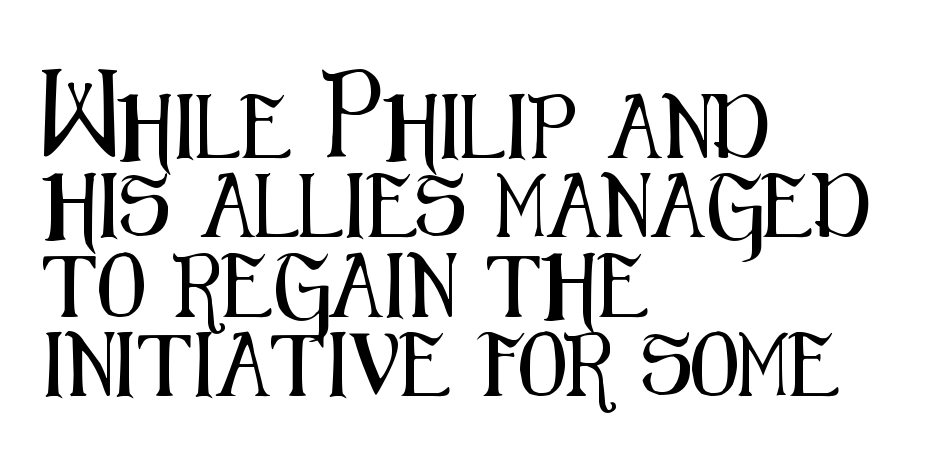
Evenly set lines give the paragraph a standard silhouette. Plain, unruled lines of type. Is this a fixed-width face? No — the glyphs have proportional, varying widths. Short note: letters normally spaced. Posture: upright roman.
